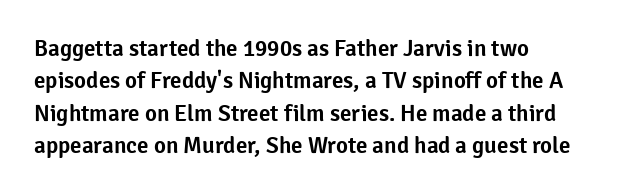
{"italic": "no", "underline": "no", "align": "left", "line_spacing": "normal", "line_spacing_ratio": 1.41, "letter_spacing": "normal", "letter_spacing_em": 0.0, "glyph_px": 23}
